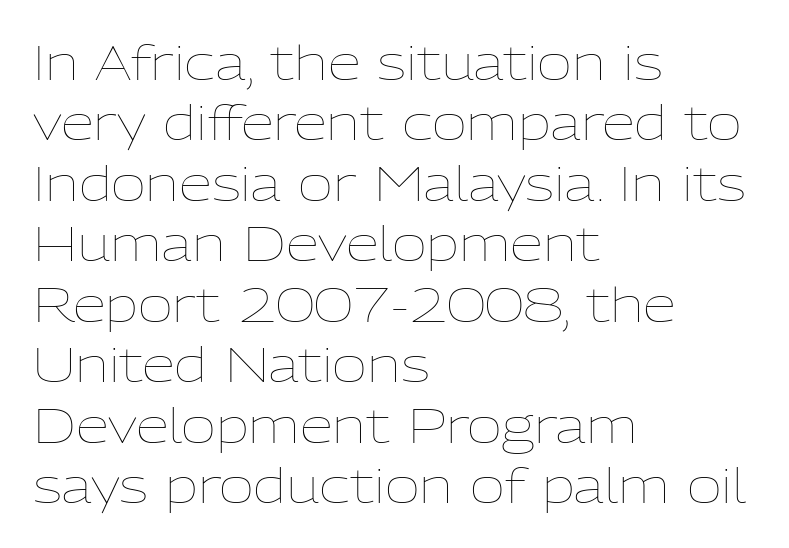
Glance below the letters and you will spot only blank space. The block of text has a typical density, with ordinary space between rows. Compared with a typical body face, this is equally light or lighter still. Look at the tracking — it's just the regular setting, nothing added.
